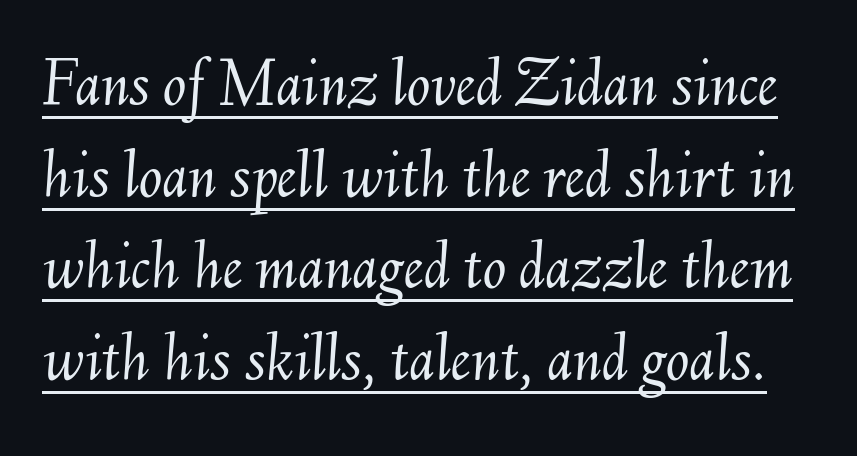
Letter spacing: default. This is underlined copy, the kind a proofreader might mark for attention. No extra ink here — the face is not bold. Emphasis-style slanted type is in use. The rows are spaced the way most documents space them. Spacing verdict: proportional, widths tailored to each character.
